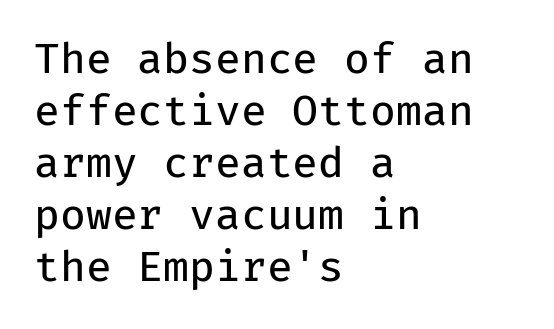
{"serif": "no", "italic": "no", "bold": "no", "weight": "regular", "width": "normal", "stroke_contrast": "low", "x_height": "medium", "monospaced": "yes", "underline": "no", "align": "left", "line_spacing_ratio": 1.24, "letter_spacing": "normal", "letter_spacing_em": 0.0, "glyph_px": 42}
